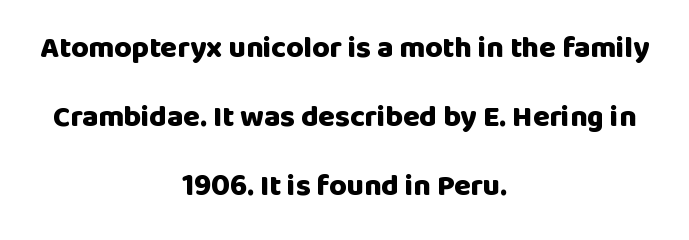
{"serif": "no", "italic": "no", "bold": "yes", "weight": "heavy", "width": "normal", "stroke_contrast": "low", "x_height": "large", "monospaced": "no", "underline": "no", "align": "center", "line_spacing": "loose", "line_spacing_ratio": 2.3, "letter_spacing": "normal", "letter_spacing_em": 0.0, "glyph_px": 30}
